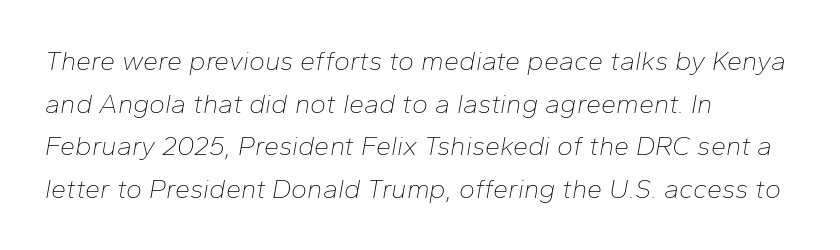
{"italic": "yes", "lean": "right", "slant_degrees": 10, "bold": "no", "underline": "no", "align": "left", "line_spacing": "normal", "line_spacing_ratio": 1.58, "letter_spacing": "normal", "letter_spacing_em": 0.0, "glyph_px": 27}
